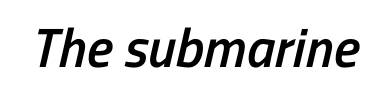
Regarding serifs, this sample does without them. Each row of text sits above clean, open space. There is no visible air inserted between adjacent glyphs. Is this a fixed-width face? No — the glyphs have proportional, varying widths.
